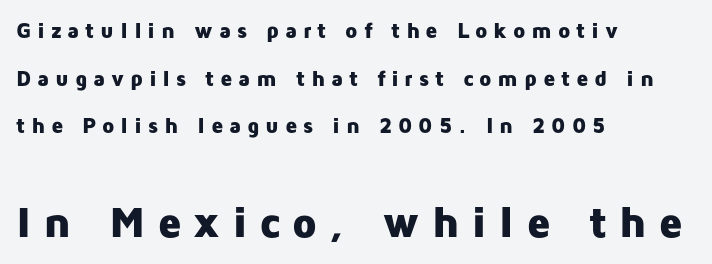
{"serif": "no", "italic": "no", "bold": "yes", "weight": "heavy", "width": "normal", "stroke_contrast": "low", "x_height": "medium", "monospaced": "no", "underline": "no", "align": "left", "line_spacing": "loose", "line_spacing_ratio": 2.17, "letter_spacing": "wide", "letter_spacing_em": 0.26, "larger_block": "second", "size_ratio": 2.0, "glyph_px": 44}
